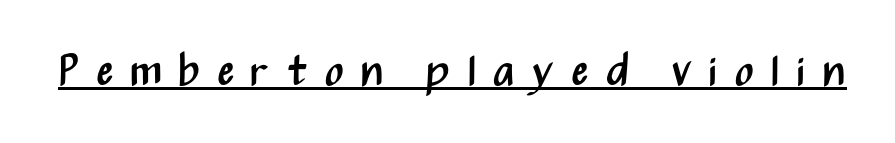
The image shows 44 px regular-weight, condensed sans-serif type, upright; set unusually wide letter spacing (+0.37 em), underlined; medium stroke contrast and a medium x-height.
